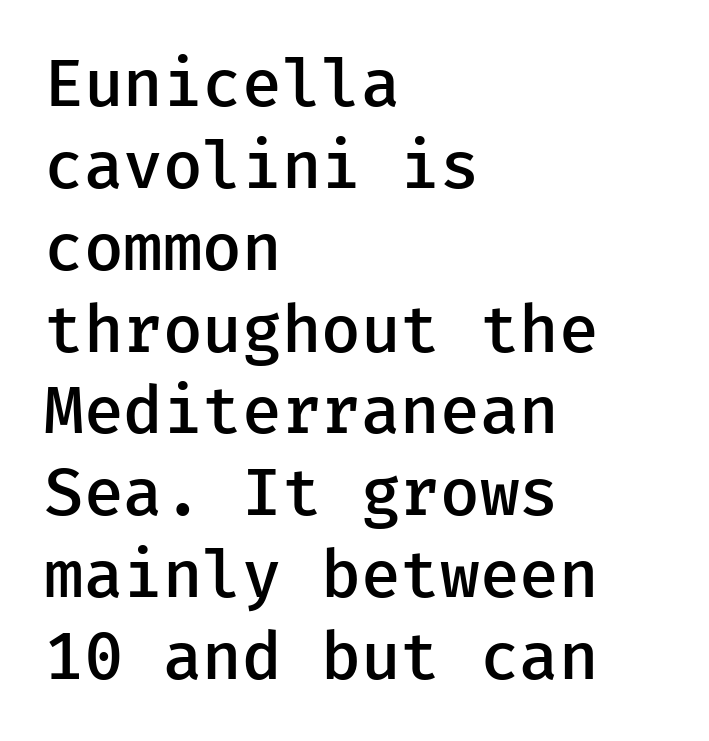
The image shows 66 px semibold sans-serif type, upright; set left-aligned, line spacing 1.24x, normal letter spacing, not underlined; low stroke contrast and a medium x-height.
